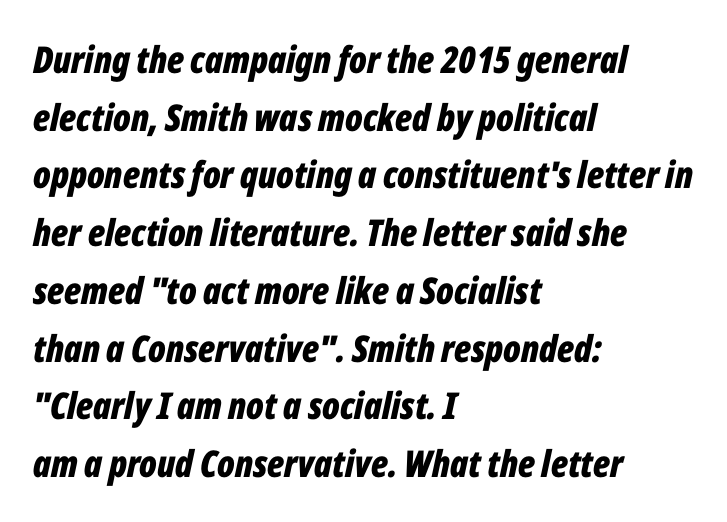
Q: Is the text bold? A: Yes.
Q: Is the text italic (slanted)? A: Yes, it leans right by about 12 degrees.
Q: Is the text underlined? A: No.
Q: How is the paragraph aligned? A: Left-aligned.
Q: Is the spacing between letters normal or unusually wide? A: Normal.
Q: Is the spacing between lines tight, normal or loose? A: Normal.
Q: Width (condensed, normal, or wide)? A: Condensed.
Q: Stroke contrast? A: Low.
Q: x-height? A: Medium.
Q: Monospaced? A: No.
